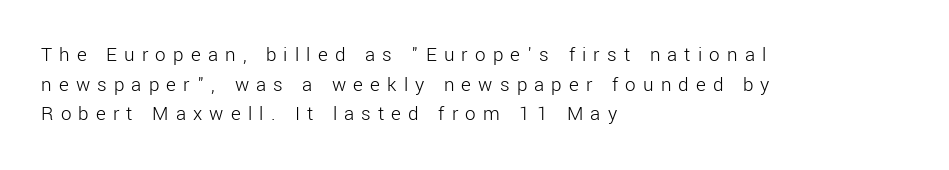
Q: Is the text bold? A: No.
Q: Is the text italic (slanted)? A: No, it is upright.
Q: Is the text underlined? A: No.
Q: How is the paragraph aligned? A: Left-aligned.
Q: Is the spacing between letters normal or unusually wide? A: Unusually wide.
Q: Is the spacing between lines tight, normal or loose? A: Normal.
